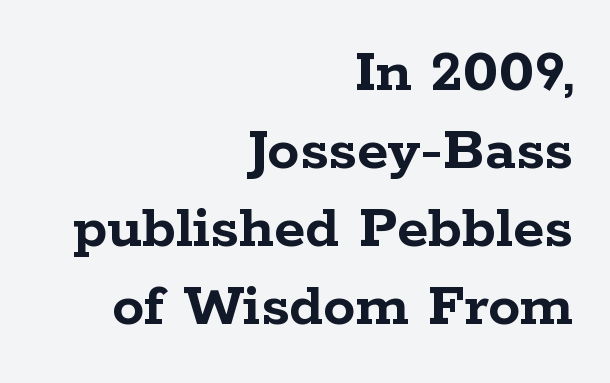
{"serif": "yes", "italic": "no", "bold": "yes", "weight": "semibold", "width": "wide", "stroke_contrast": "low", "x_height": "medium", "monospaced": "no", "underline": "no", "align": "right", "line_spacing_ratio": 1.22, "letter_spacing": "normal", "letter_spacing_em": 0.0, "glyph_px": 64}
